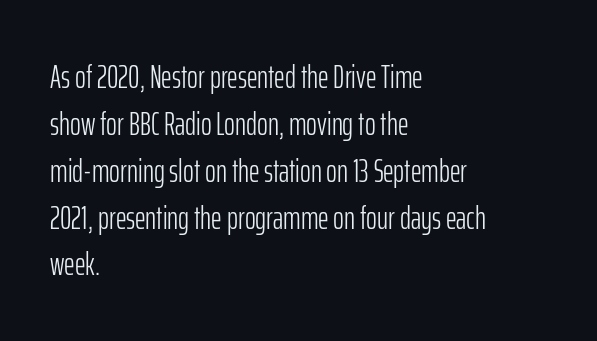
The image shows 33 px light, condensed sans-serif type, upright; set left-aligned, normal line spacing (1.42x), normal letter spacing, not underlined; low stroke contrast and a medium x-height.
